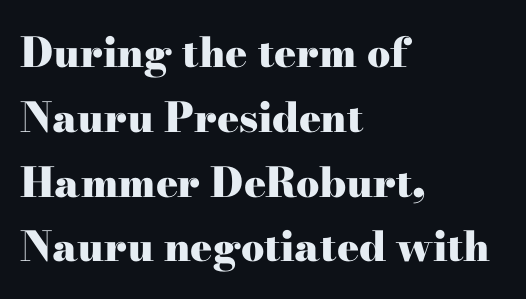
The typeface chosen for these lines features serifs. The specimen reads as upright at a glance. There is no visible air inserted between adjacent glyphs. Leading: standard. Strokes here are thick enough to call this a true bold. A bare baseline throughout the passage.
